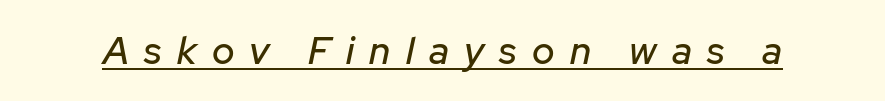
The image shows 38 px text type, italic (leaning right); set unusually wide letter spacing (+0.4 em), underlined; low stroke contrast and a medium x-height.
